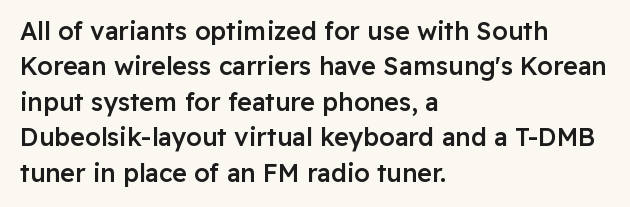
Q: Is the text bold? A: Semi-bold.
Q: Is the text italic (slanted)? A: No, it is upright.
Q: Is the text underlined? A: No.
Q: How is the paragraph aligned? A: Left-aligned.
Q: Is the spacing between letters normal or unusually wide? A: Normal.
Q: Is the spacing between lines tight, normal or loose? A: Normal.
